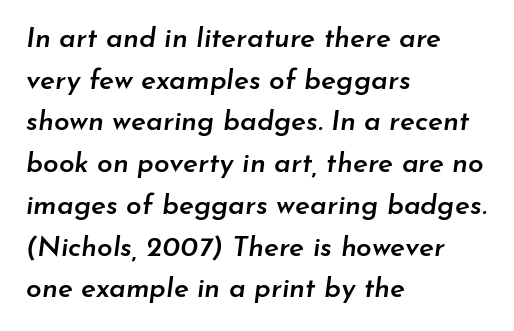
Q: Is the text bold? A: Semi-bold.
Q: Is the text italic (slanted)? A: Yes, it leans right by about 7 degrees.
Q: Is the text underlined? A: No.
Q: How is the paragraph aligned? A: Left-aligned.
Q: Is the spacing between letters normal or unusually wide? A: Normal.
Q: Is the spacing between lines tight, normal or loose? A: Normal.
Q: Width (condensed, normal, or wide)? A: Normal.
Q: Stroke contrast? A: Low.
Q: x-height? A: Small.
Q: Monospaced? A: No.
